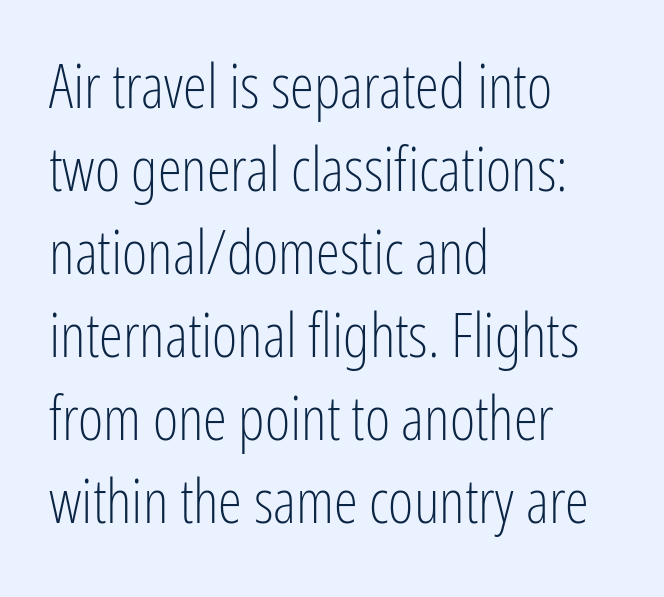
The image shows 61 px light, condensed sans-serif type, upright; set left-aligned, normal line spacing (1.36x), normal letter spacing, not underlined; low stroke contrast and a medium x-height.
